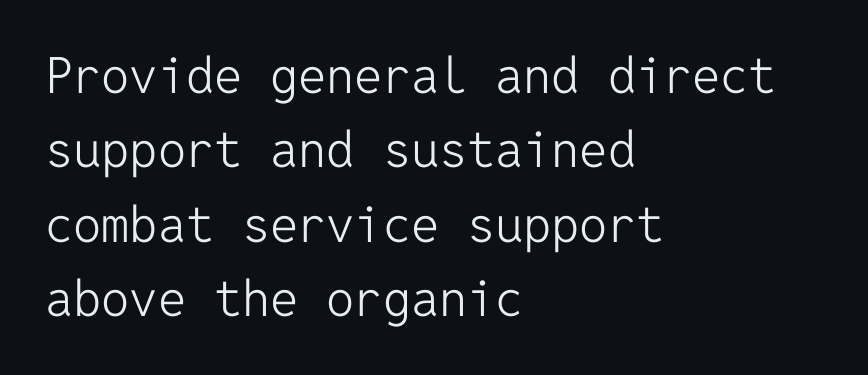
Q: Is the text bold? A: No.
Q: Is the text italic (slanted)? A: No, it is upright.
Q: Is the typeface a serif or a sans-serif typeface? A: Sans-serif.
Q: Is the text underlined? A: No.
Q: How is the paragraph aligned? A: Left-aligned.
Q: Is the spacing between letters normal or unusually wide? A: Normal.
Q: Is the spacing between lines tight, normal or loose? A: Normal.
Q: Width (condensed, normal, or wide)? A: Normal.
Q: Stroke contrast? A: Low.
Q: x-height? A: Medium.
Q: Monospaced? A: Yes.
